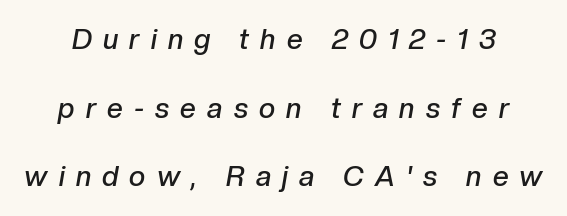
The image shows 28 px semibold type, italic (leaning right); set loose line spacing (2.45x), unusually wide letter spacing (+0.4 em), not underlined; low stroke contrast and a medium x-height.
